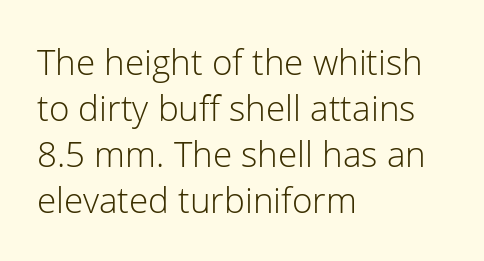
A roman cut, with each character standing at attention. The font family rendered here belongs to the sans-serif group. Here the designer chose a conventional face with non-uniform glyph widths. Honestly, there is no underline to notice here at all. Unbolded letterforms with no extra heft.
